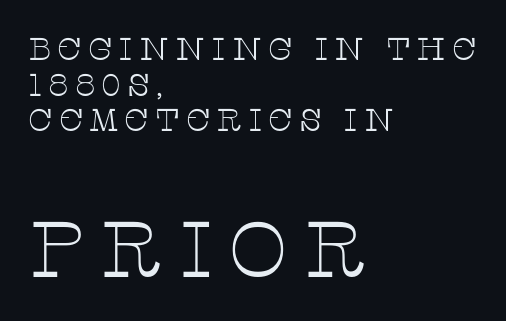
Q: Is the text bold? A: No.
Q: Is the text italic (slanted)? A: No, it is upright.
Q: Is the typeface a serif or a sans-serif typeface? A: Serif.
Q: Is the text underlined? A: No.
Q: How is the paragraph aligned? A: Left-aligned.
Q: Is the spacing between lines tight, normal or loose? A: Tight.
Q: Which block of text is set in a larger size, the first (top) or the second (bottom)? A: The second (bottom) one.
Q: Width (condensed, normal, or wide)? A: Wide.
Q: Stroke contrast? A: Low.
Q: x-height? A: Large.
Q: Monospaced? A: No.
